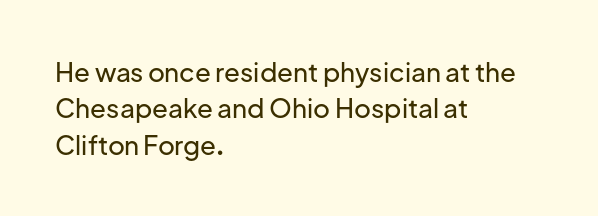
The image shows 26 px text type, upright; set left-aligned, normal line spacing (1.4x), normal letter spacing, not underlined.
